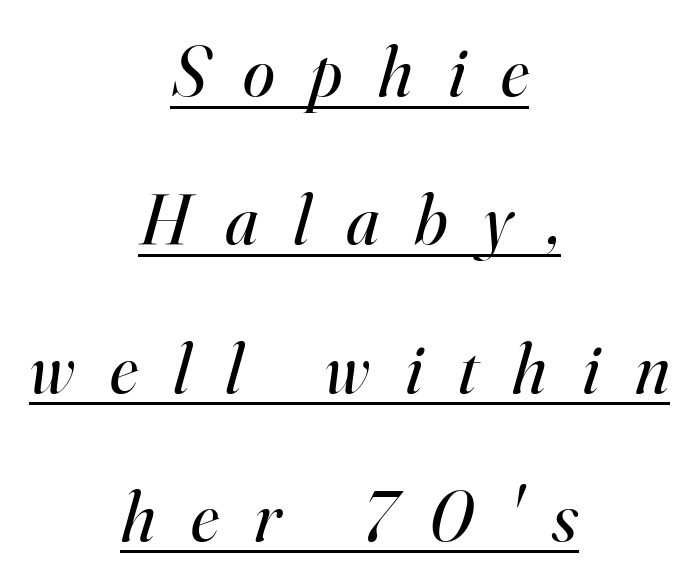
{"serif": "yes", "italic": "yes", "lean": "right", "slant_degrees": 16, "bold": "no", "weight": "regular", "width": "normal", "stroke_contrast": "high", "x_height": "small", "monospaced": "no", "underline": "yes", "align": "center", "line_spacing": "loose", "line_spacing_ratio": 2.06, "letter_spacing": "wide", "letter_spacing_em": 0.49, "glyph_px": 72}
